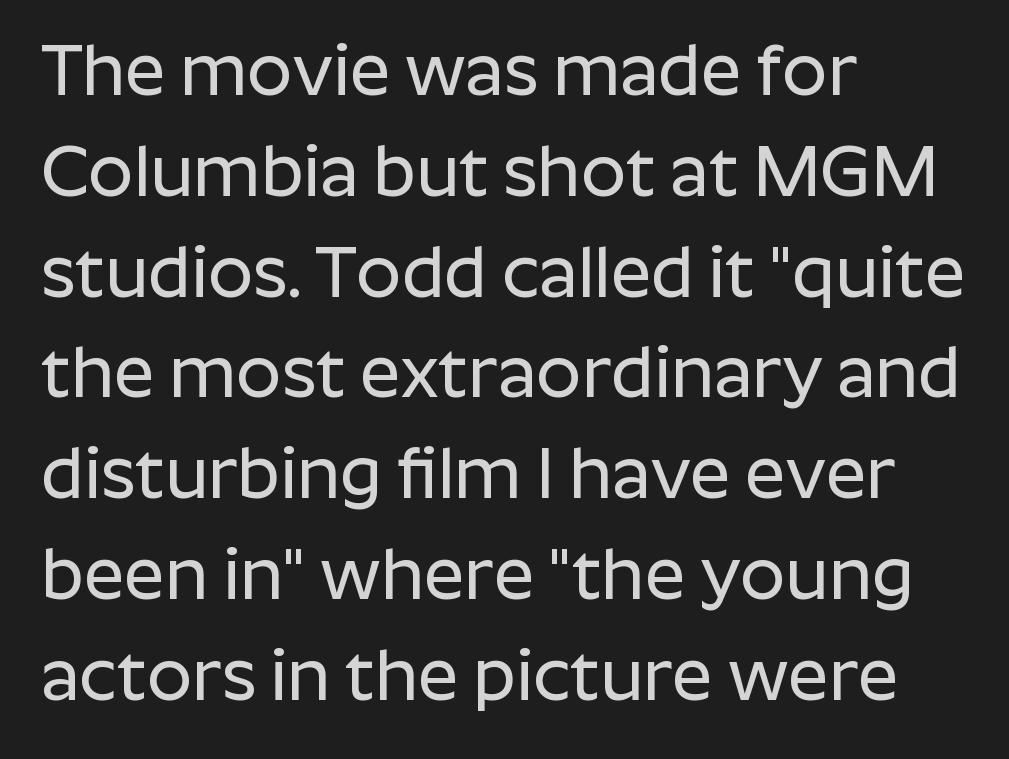
The image shows 71 px sans-serif type, upright; set left-aligned, normal line spacing (1.42x), normal letter spacing, not underlined; low stroke contrast and a medium x-height.
